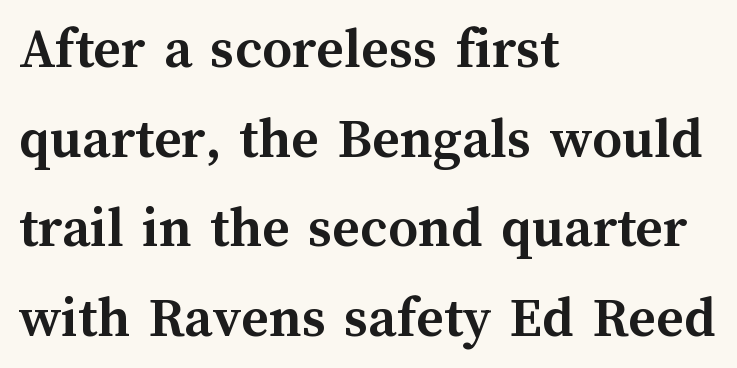
Q: Is the text bold? A: Yes.
Q: Is the text italic (slanted)? A: No, it is upright.
Q: Is the text underlined? A: No.
Q: How is the paragraph aligned? A: Left-aligned.
Q: Is the spacing between letters normal or unusually wide? A: Normal.
Q: Is the spacing between lines tight, normal or loose? A: Normal.
Q: Width (condensed, normal, or wide)? A: Normal.
Q: Stroke contrast? A: Medium.
Q: x-height? A: Medium.
Q: Monospaced? A: No.
